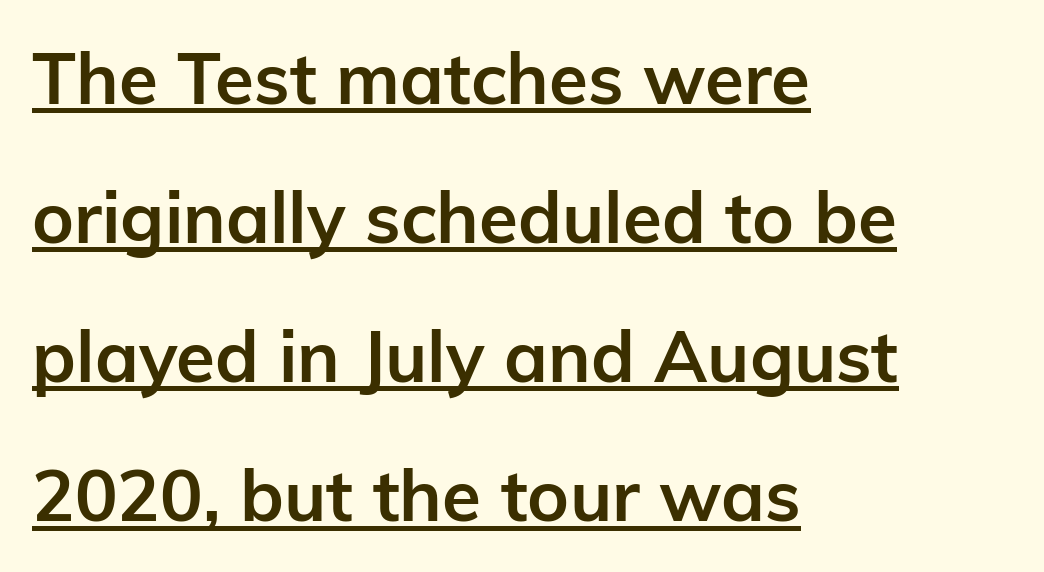
Q: Is the text bold? A: Yes.
Q: Is the text italic (slanted)? A: No, it is upright.
Q: Is the typeface a serif or a sans-serif typeface? A: Sans-serif.
Q: Is the text underlined? A: Yes.
Q: How is the paragraph aligned? A: Left-aligned.
Q: Is the spacing between letters normal or unusually wide? A: Normal.
Q: Is the spacing between lines tight, normal or loose? A: Loose.
Q: Width (condensed, normal, or wide)? A: Normal.
Q: Stroke contrast? A: Low.
Q: x-height? A: Medium.
Q: Monospaced? A: No.
